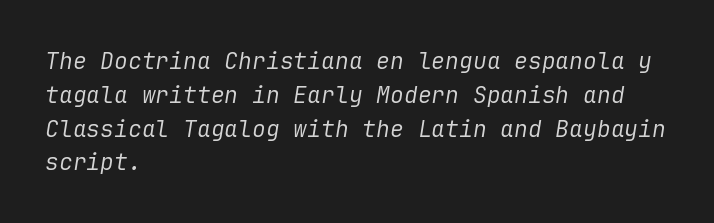
Q: Is the text bold? A: No.
Q: Is the text italic (slanted)? A: Yes, it leans right by about 9 degrees.
Q: Is the text underlined? A: No.
Q: How is the paragraph aligned? A: Left-aligned.
Q: Is the spacing between letters normal or unusually wide? A: Normal.
Q: Is the spacing between lines tight, normal or loose? A: Normal.
